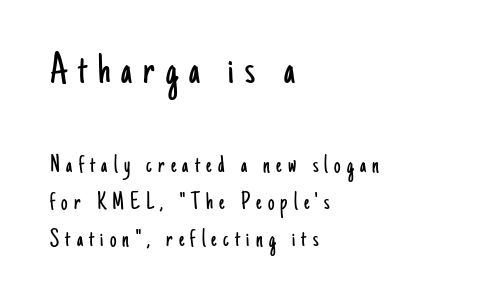
Q: Is the text bold? A: No.
Q: Is the text italic (slanted)? A: No, it is upright.
Q: Is the typeface a serif or a sans-serif typeface? A: Sans-serif.
Q: Is the text underlined? A: No.
Q: How is the paragraph aligned? A: Left-aligned.
Q: Is the spacing between letters normal or unusually wide? A: Unusually wide.
Q: Is the spacing between lines tight, normal or loose? A: Normal.
Q: Which block of text is set in a larger size, the first (top) or the second (bottom)? A: The first (top) one.
Q: Width (condensed, normal, or wide)? A: Condensed.
Q: Stroke contrast? A: Low.
Q: x-height? A: Small.
Q: Monospaced? A: No.
